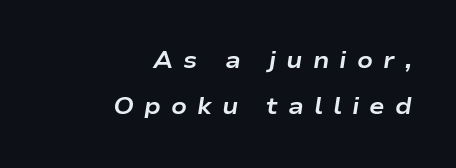
{"italic": "yes", "lean": "right", "slant_degrees": 9, "bold": "yes", "underline": "no", "align": "right", "line_spacing": "loose", "line_spacing_ratio": 2.01, "letter_spacing": "wide", "letter_spacing_em": 0.44, "glyph_px": 23}
